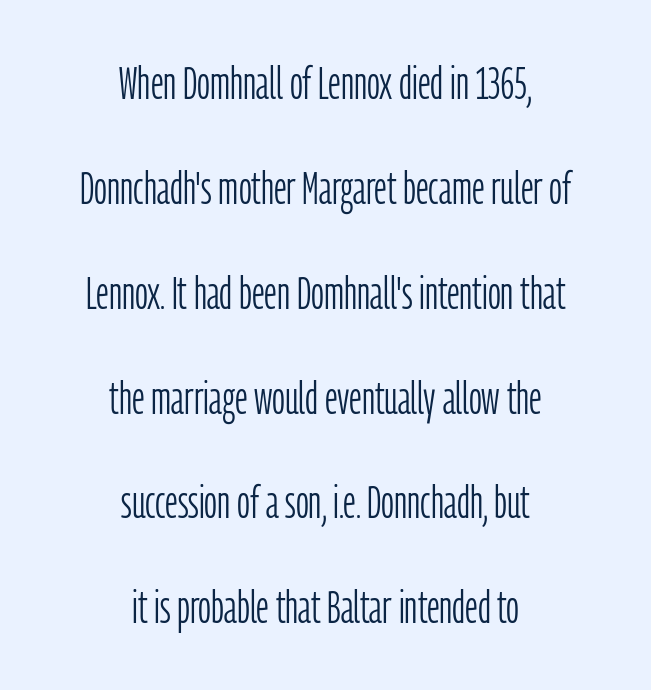
The image shows 45 px light, condensed sans-serif type, upright; set centered, loose line spacing (2.33x), normal letter spacing, not underlined; low stroke contrast and a medium x-height.
